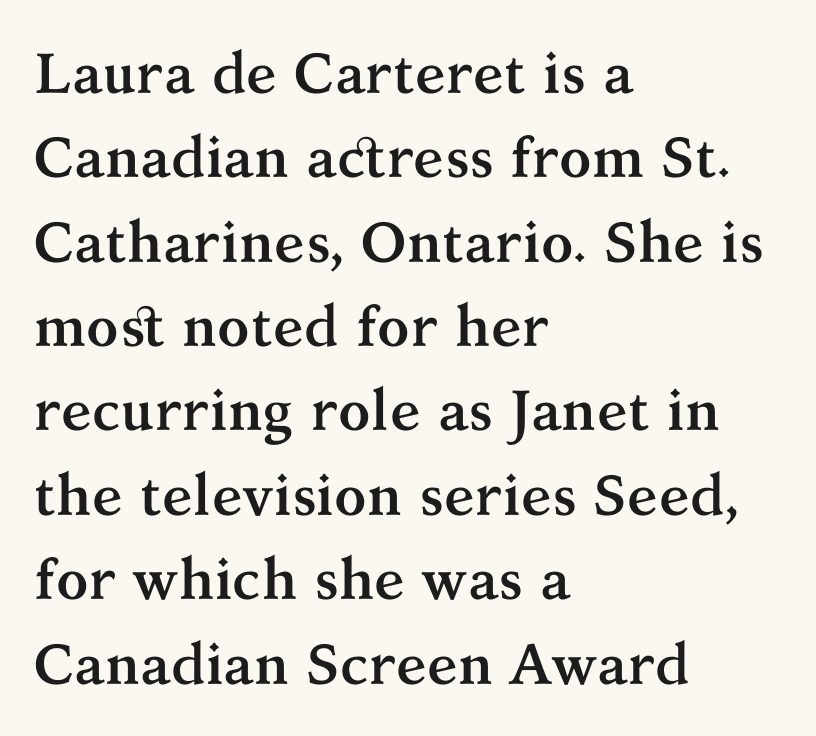
The letters stand upright; this is a roman face. Plain, unruled lines of type. The passage shown stacks its lines at a standard gap. The text was rendered using a seriffed face with decorative stroke endings.
